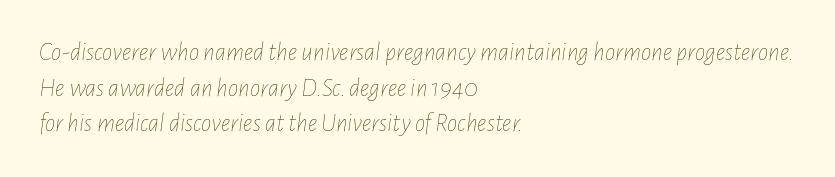
This sample uses plain, unmodified letter spacing. A quiet, ordinary-to-light weight characterises the typeface. The letters are slanted; this is an italic face. The zone under the glyphs is completely vacant. Compared with typical paragraphs, the rows here are spaced about the same.
